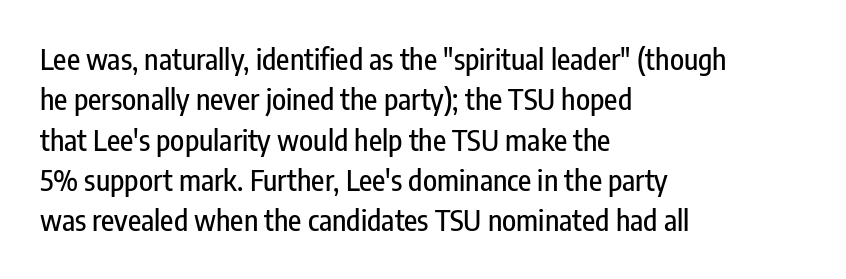
{"serif": "no", "italic": "no", "width": "condensed", "stroke_contrast": "low", "x_height": "medium", "monospaced": "no", "underline": "no", "align": "left", "line_spacing": "normal", "line_spacing_ratio": 1.39, "letter_spacing": "normal", "letter_spacing_em": 0.0, "glyph_px": 29}
